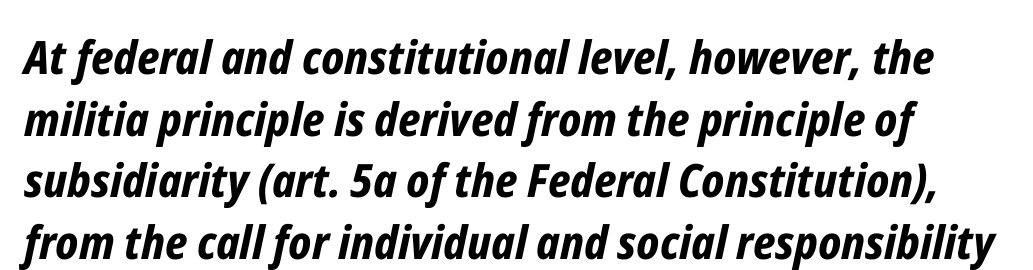
Q: Is the text bold? A: Yes.
Q: Is the text italic (slanted)? A: Yes, it leans right by about 12 degrees.
Q: Is the text underlined? A: No.
Q: Is the spacing between letters normal or unusually wide? A: Normal.
Q: Is the spacing between lines tight, normal or loose? A: Normal.
Q: Width (condensed, normal, or wide)? A: Condensed.
Q: Stroke contrast? A: Low.
Q: x-height? A: Medium.
Q: Monospaced? A: No.
